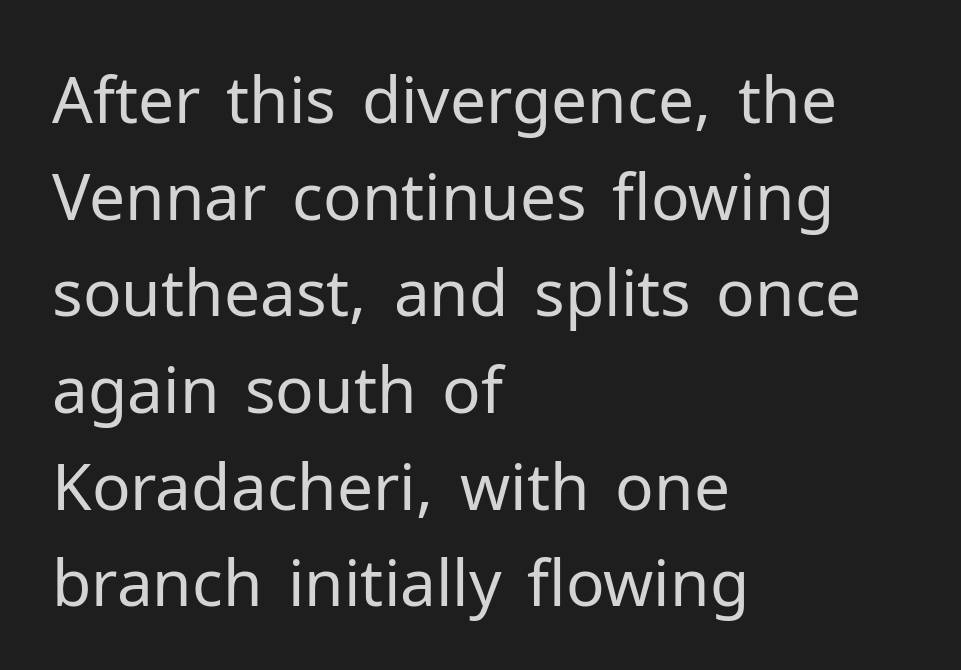
{"serif": "no", "italic": "no", "bold": "no", "weight": "regular", "width": "normal", "stroke_contrast": "low", "x_height": "medium", "monospaced": "no", "underline": "no", "align": "left", "line_spacing": "normal", "line_spacing_ratio": 1.51, "letter_spacing": "normal", "letter_spacing_em": 0.0, "glyph_px": 64}
